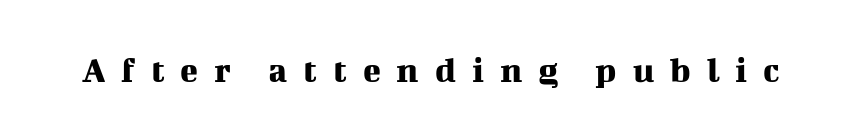
{"serif": "yes", "italic": "no", "width": "normal", "stroke_contrast": "medium", "x_height": "medium", "monospaced": "no", "underline": "no", "letter_spacing": "wide", "letter_spacing_em": 0.43, "glyph_px": 37}
